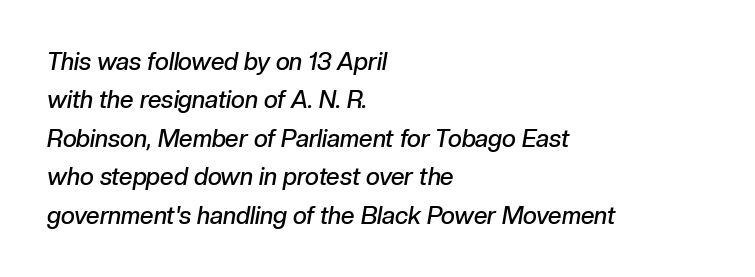
Q: Is the text bold? A: Semi-bold.
Q: Is the text italic (slanted)? A: Yes, it leans right by about 10 degrees.
Q: Is the text underlined? A: No.
Q: How is the paragraph aligned? A: Left-aligned.
Q: Is the spacing between letters normal or unusually wide? A: Normal.
Q: Is the spacing between lines tight, normal or loose? A: Normal.
